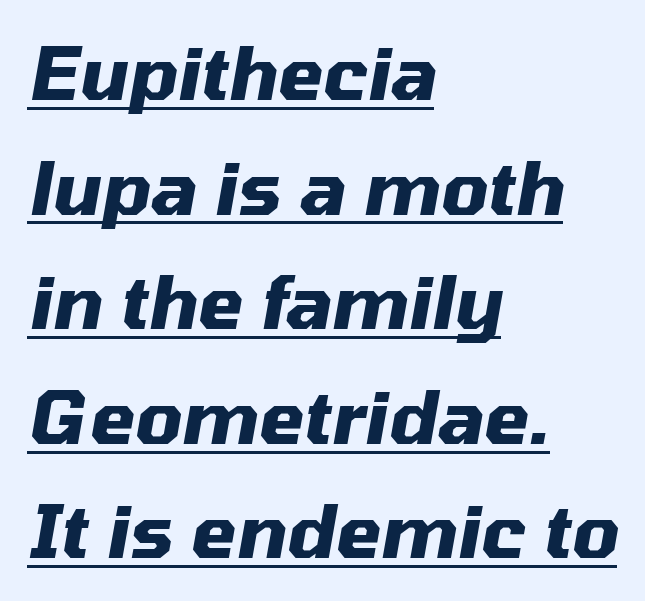
Q: Is the text bold? A: Yes.
Q: Is the text italic (slanted)? A: Yes, it leans right by about 10 degrees.
Q: Is the text underlined? A: Yes.
Q: How is the paragraph aligned? A: Left-aligned.
Q: Is the spacing between letters normal or unusually wide? A: Normal.
Q: Is the spacing between lines tight, normal or loose? A: Normal.
Q: Width (condensed, normal, or wide)? A: Normal.
Q: Stroke contrast? A: Medium.
Q: x-height? A: Medium.
Q: Monospaced? A: No.
